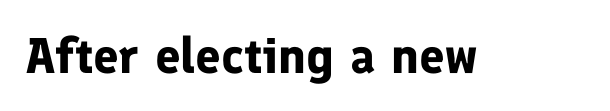
I'd call this a sans setting — the letters go barefoot. Does extra space separate the letters? No, they use regular spacing. Each letter keeps its own natural width here, so spacing adapts to shape. Beneath every word, the page is bare. These lines carry a lot of weight — the face is fully bold. Do the letters lean? They stand straight.
